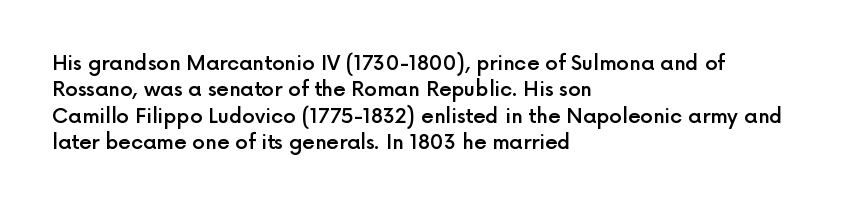
Q: Is the text bold? A: Semi-bold.
Q: Is the text italic (slanted)? A: No, it is upright.
Q: Is the text underlined? A: No.
Q: How is the paragraph aligned? A: Left-aligned.
Q: Is the spacing between letters normal or unusually wide? A: Normal.
Q: Is the spacing between lines tight, normal or loose? A: Normal.
